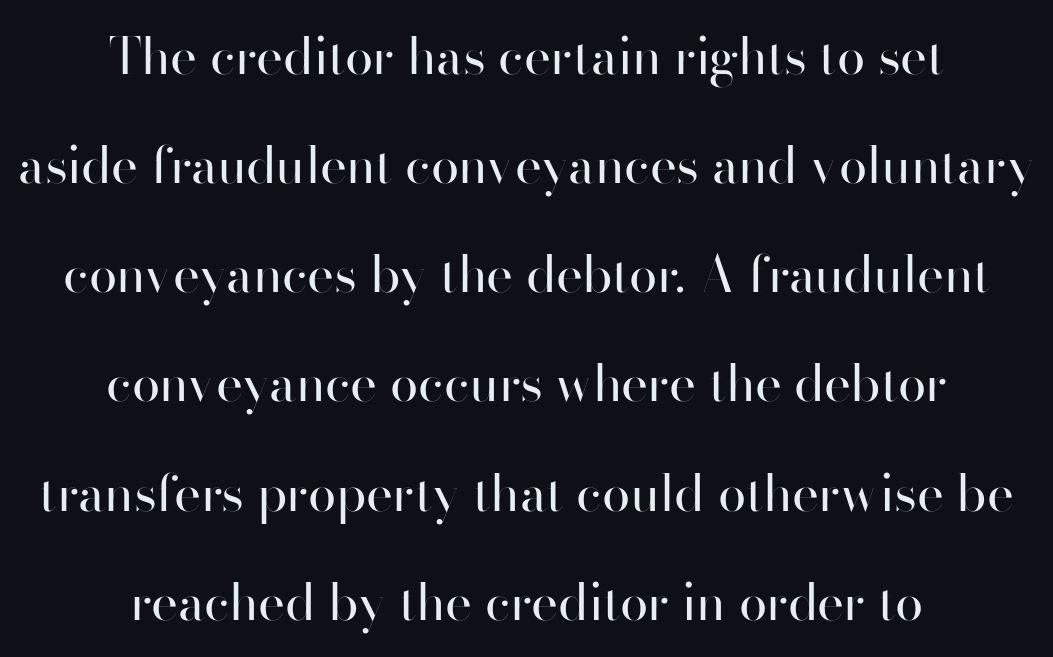
{"serif": "no", "italic": "no", "bold": "no", "weight": "regular", "width": "normal", "stroke_contrast": "high", "x_height": "small", "monospaced": "no", "underline": "no", "align": "center", "line_spacing": "loose", "line_spacing_ratio": 2.14, "letter_spacing": "normal", "letter_spacing_em": 0.0, "glyph_px": 51}
